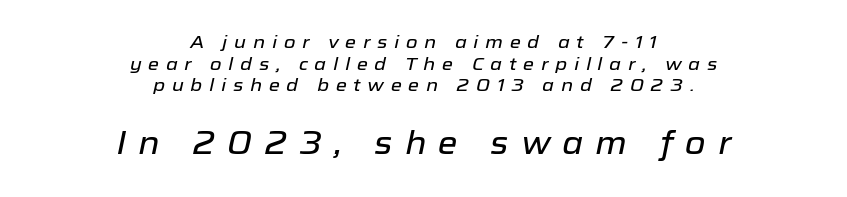
{"italic": "yes", "lean": "right", "slant_degrees": 12, "width": "normal", "stroke_contrast": "low", "x_height": "medium", "monospaced": "no", "underline": "no", "align": "center", "line_spacing_ratio": 1.2, "letter_spacing": "wide", "letter_spacing_em": 0.37, "larger_block": "second", "size_ratio": 1.78, "glyph_px": 32}
